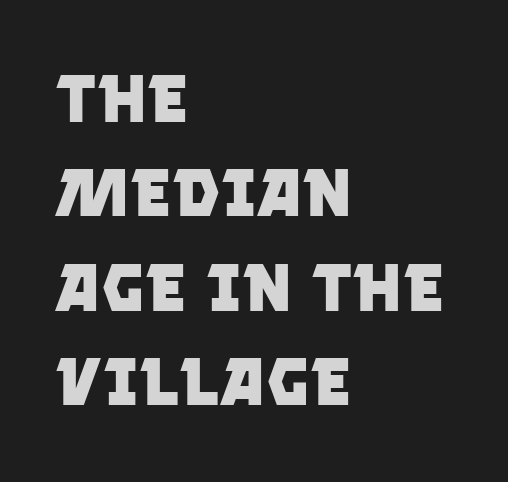
The image shows 67 px heavy sans-serif type; set left-aligned, normal line spacing (1.41x), normal letter spacing, not underlined; low stroke contrast and a large x-height.
